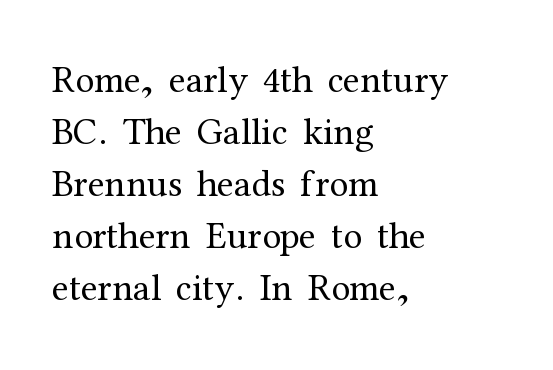
Glyph-to-glyph distance matches everyday printed text. Whoever set this chose a conventional vertical rhythm. Weight: not bold — regular or lighter. You could not count columns in this text — the font is proportionally spaced. Upright lettering throughout. The baseline area is clear.
